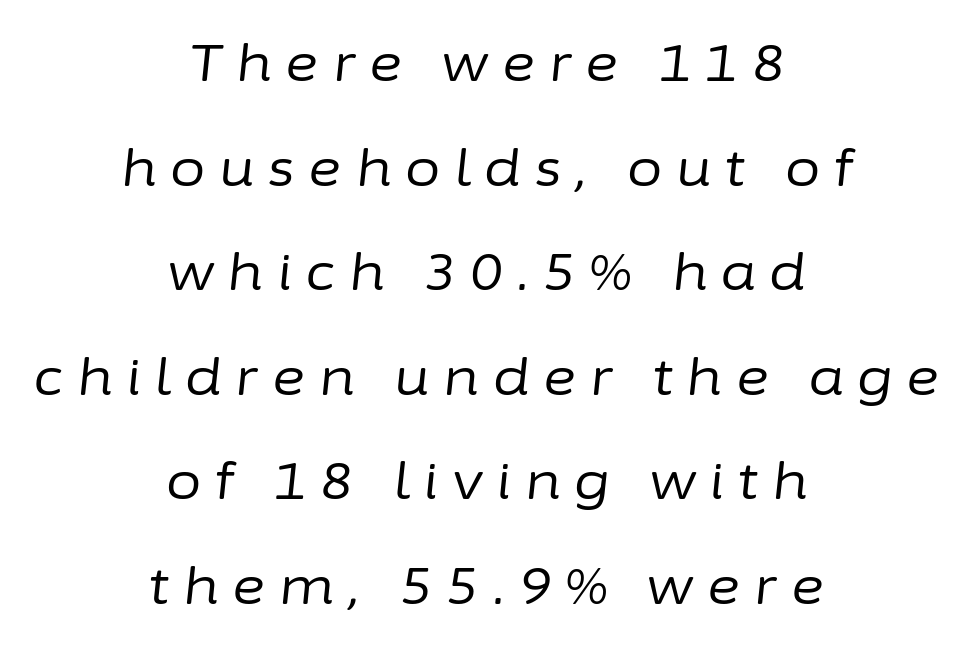
The image shows 51 px regular-weight type, italic (leaning right); set centered, loose line spacing (2.05x), unusually wide letter spacing (+0.27 em), not underlined; low stroke contrast and a medium x-height.
